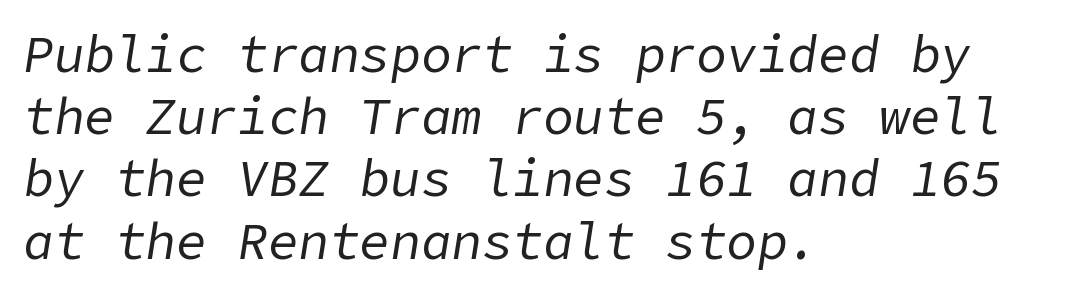
{"italic": "yes", "lean": "right", "slant_degrees": 9, "bold": "no", "weight": "regular", "width": "normal", "stroke_contrast": "low", "x_height": "medium", "underline": "no", "align": "left", "line_spacing_ratio": 1.22, "letter_spacing": "normal", "letter_spacing_em": 0.0, "glyph_px": 51}
